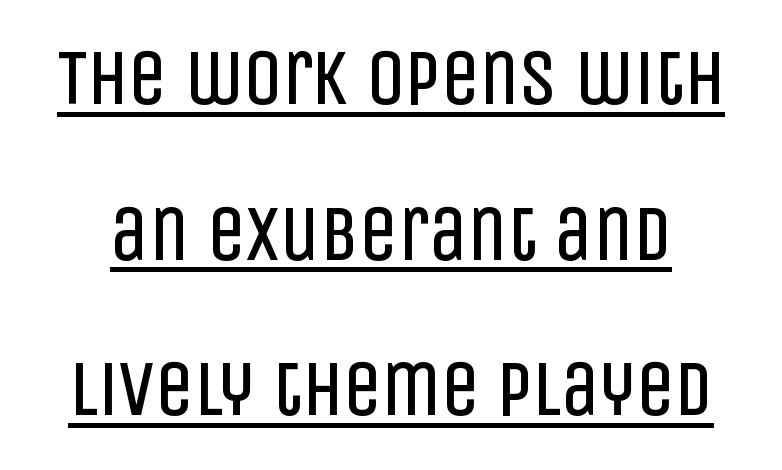
Is this a sans? Yes — the strokes have no serifs. These lines are rendered in a variable-pitch font. Glance below the letters and you will spot a drawn line. Standard letterfit; no display-style spreading of the glyphs. The face looks like a standard text weight, possibly lighter.
